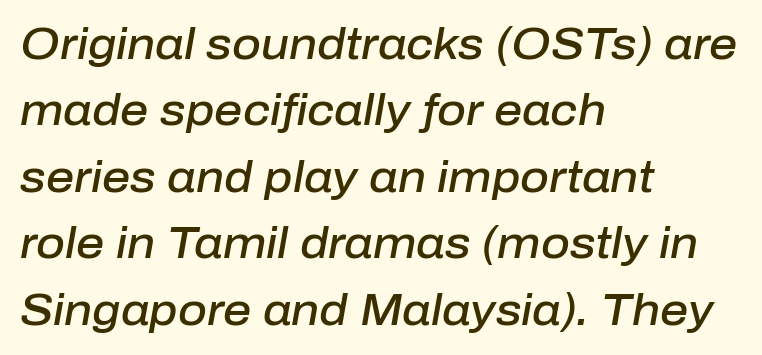
{"italic": "yes", "lean": "right", "slant_degrees": 10, "bold": "semi", "weight": "semibold", "width": "normal", "stroke_contrast": "low", "x_height": "medium", "monospaced": "no", "underline": "no", "align": "left", "line_spacing": "normal", "line_spacing_ratio": 1.51, "letter_spacing": "normal", "letter_spacing_em": 0.0, "glyph_px": 44}
